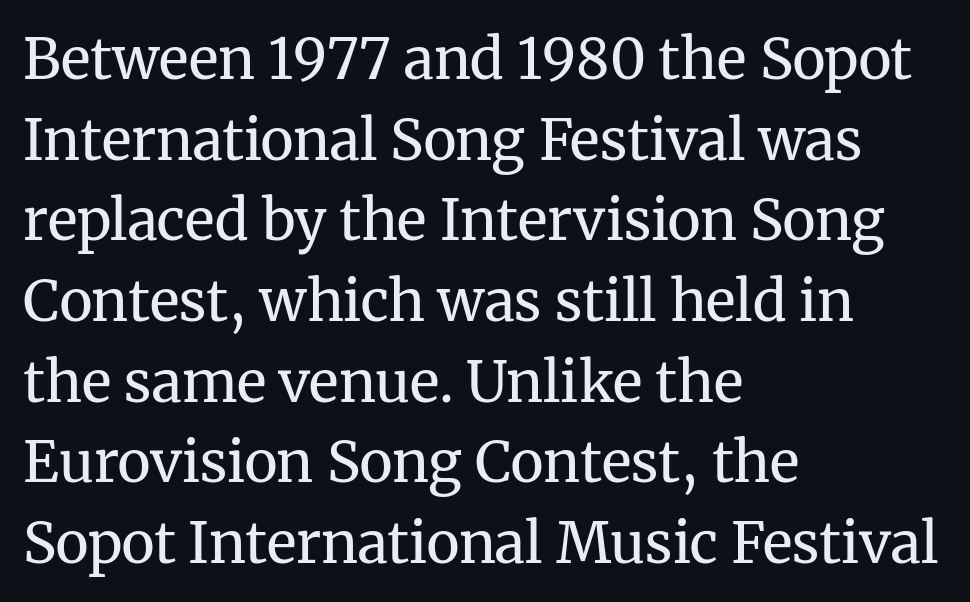
Unmarked baselines from the first word to the last. You can tell it's not italic because the verticals are truly vertical. The letters advance in unequal steps, a hallmark of proportional type. Does the leading feel generous? No, just average. This is not heavy type; no bold has been used.
